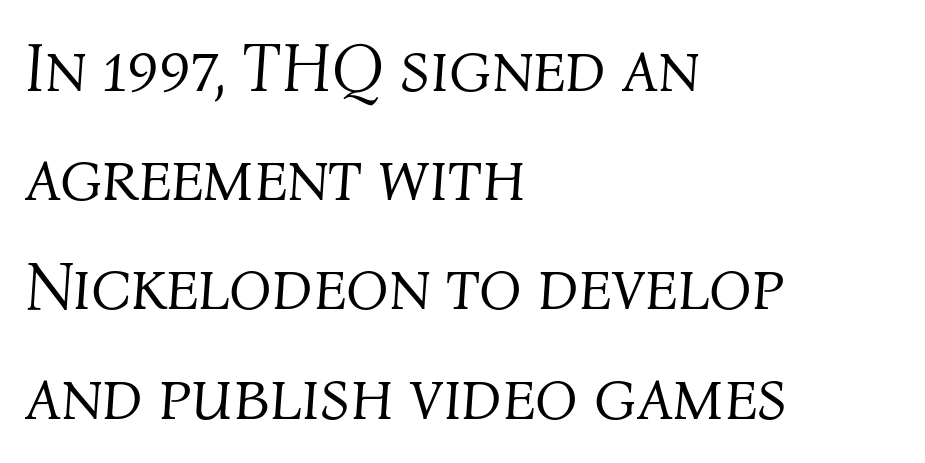
{"italic": "yes", "lean": "right", "slant_degrees": 4, "bold": "no", "weight": "light", "width": "normal", "stroke_contrast": "medium", "x_height": "medium", "monospaced": "no", "underline": "no", "align": "left", "line_spacing": "normal", "line_spacing_ratio": 1.56, "letter_spacing": "normal", "letter_spacing_em": 0.0, "glyph_px": 70}
